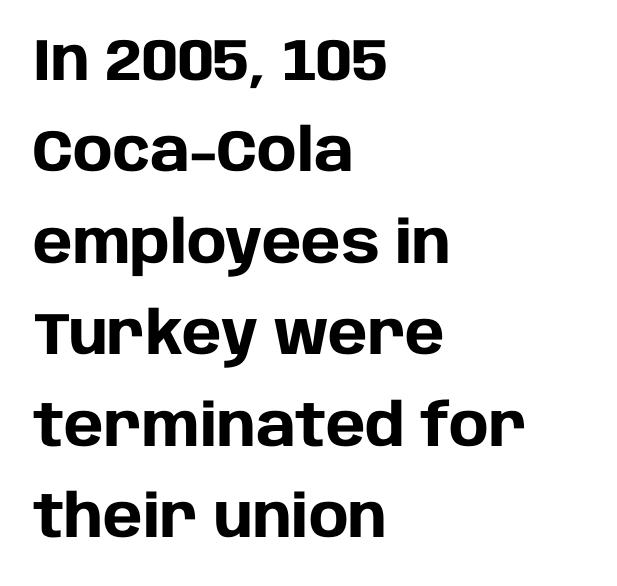
Bare-footed words on every line. Each line starts at the same left margin while the right side varies. Rows of type keep a routine distance in the vertical direction. Each word holds together tightly as a unit, with standard inter-letter gaps.
